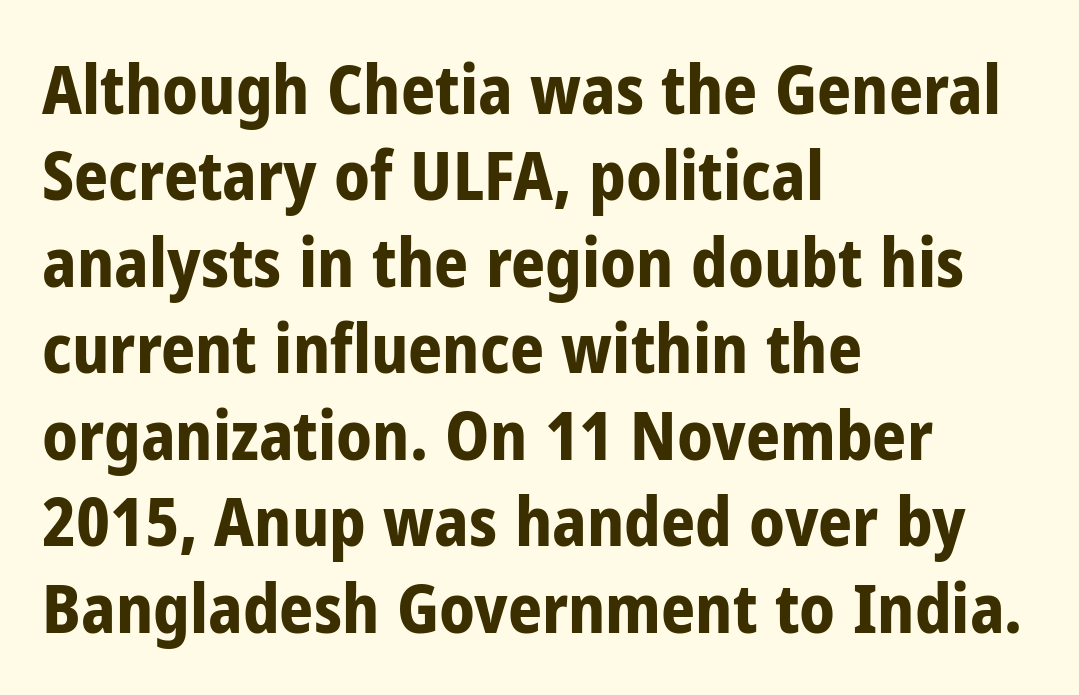
{"serif": "no", "italic": "no", "bold": "yes", "weight": "bold", "width": "condensed", "stroke_contrast": "low", "x_height": "medium", "monospaced": "no", "underline": "no", "align": "left", "line_spacing": "normal", "line_spacing_ratio": 1.29, "letter_spacing": "normal", "letter_spacing_em": 0.0, "glyph_px": 67}
